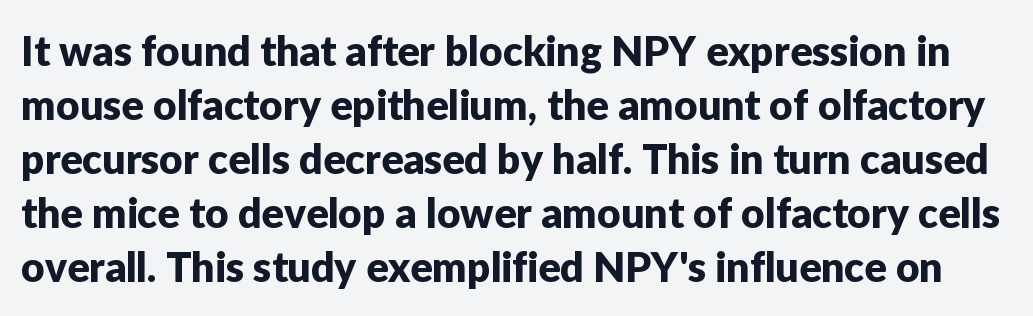
Q: Is the text italic (slanted)? A: No, it is upright.
Q: Is the typeface a serif or a sans-serif typeface? A: Sans-serif.
Q: Is the text underlined? A: No.
Q: Is the spacing between letters normal or unusually wide? A: Normal.
Q: Is the spacing between lines tight, normal or loose? A: Normal.
Q: Width (condensed, normal, or wide)? A: Normal.
Q: Stroke contrast? A: Low.
Q: x-height? A: Medium.
Q: Monospaced? A: No.
